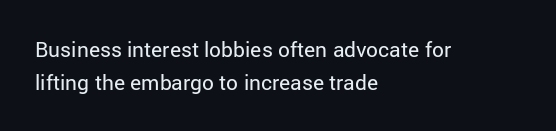
{"italic": "no", "bold": "no", "underline": "no", "align": "left", "line_spacing": "normal", "line_spacing_ratio": 1.55, "letter_spacing": "normal", "letter_spacing_em": 0.0, "glyph_px": 21}
